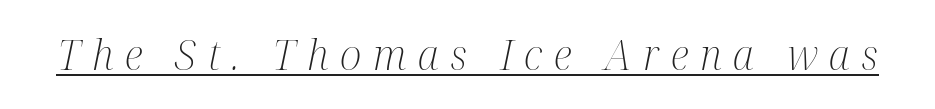
The image shows 41 px light, condensed serif type, italic (leaning right); set unusually wide letter spacing (+0.28 em), underlined; medium stroke contrast and a medium x-height.
